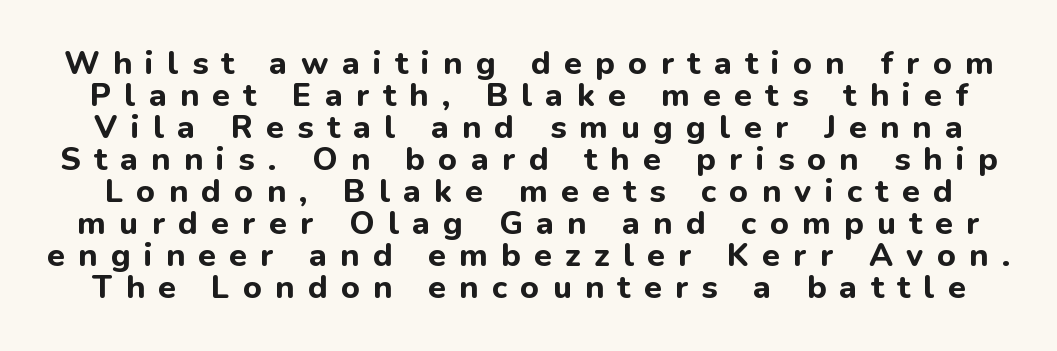
{"serif": "no", "italic": "no", "bold": "yes", "weight": "bold", "width": "normal", "stroke_contrast": "low", "x_height": "medium", "monospaced": "no", "underline": "no", "line_spacing": "tight", "line_spacing_ratio": 1.0, "letter_spacing": "wide", "letter_spacing_em": 0.42, "glyph_px": 32}
